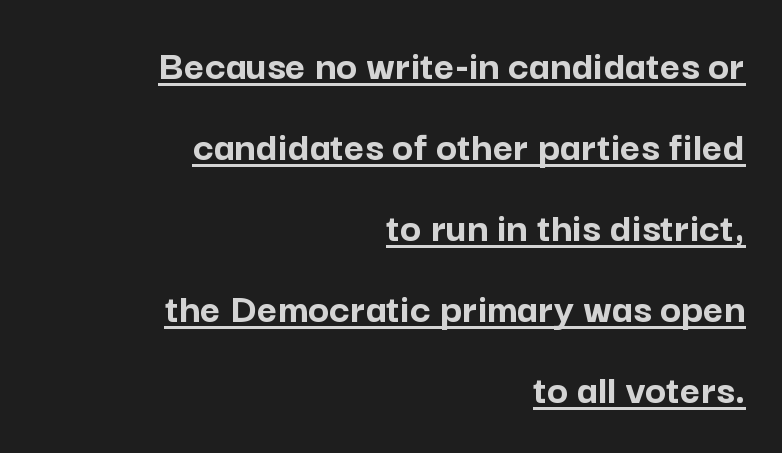
The line texture is even and compact thanks to regular tracking. This is roman type, the default non-slanted kind. A typesetter would call this proportional, since set widths differ per character. The passage shown is underscored from start to finish. Stroke terminals: plain, sans-serif. This sample is right-justified, so line beginnings fall wherever the words allow.
